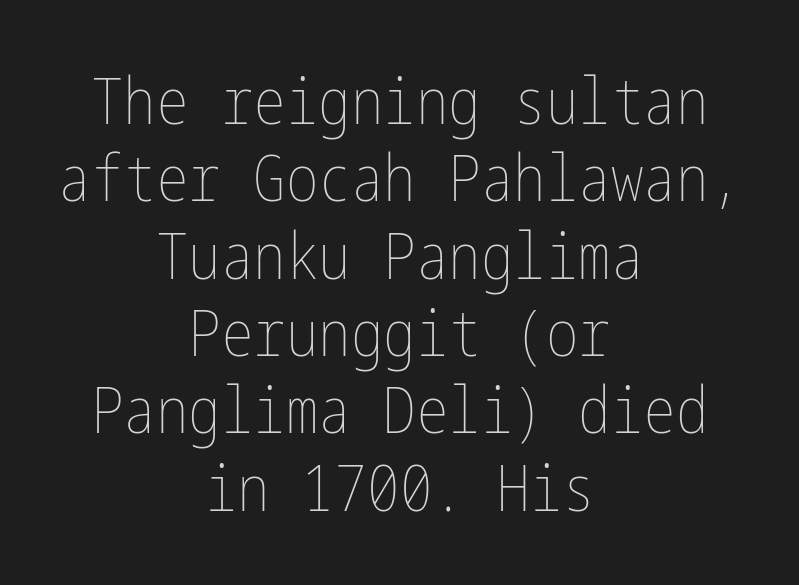
{"italic": "no", "bold": "no", "weight": "thin", "width": "condensed", "stroke_contrast": "low", "x_height": "medium", "underline": "no", "align": "center", "line_spacing_ratio": 1.19, "letter_spacing": "normal", "letter_spacing_em": 0.0, "glyph_px": 65}
